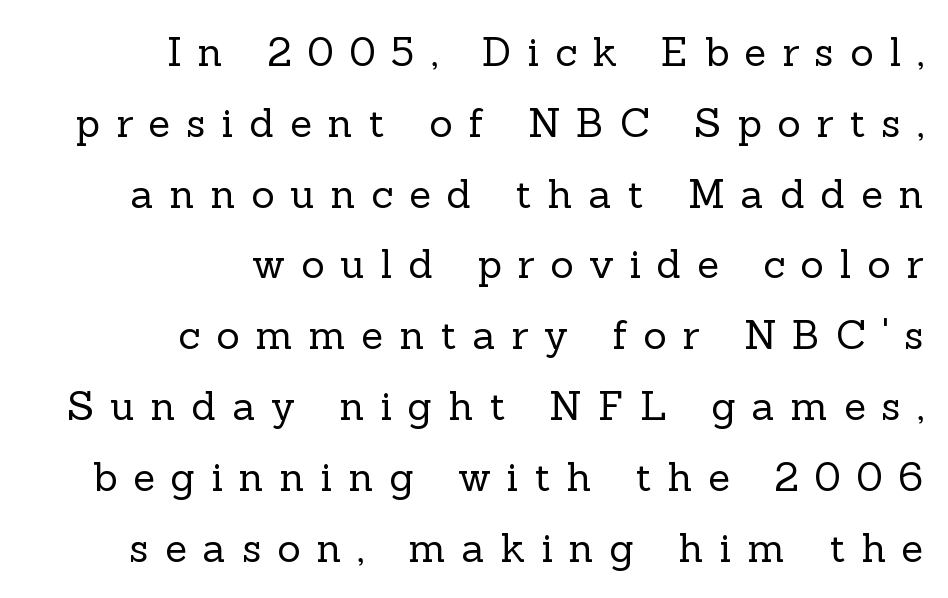
The image shows 40 px regular-weight serif type, upright; set right-aligned, line spacing 1.77x, unusually wide letter spacing (+0.4 em), not underlined; a medium x-height.
